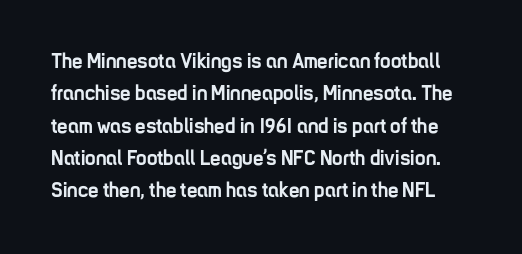
Q: Is the text bold? A: Yes.
Q: Is the text italic (slanted)? A: No, it is upright.
Q: Is the text underlined? A: No.
Q: Is the spacing between letters normal or unusually wide? A: Normal.
Q: Is the spacing between lines tight, normal or loose? A: Normal.
